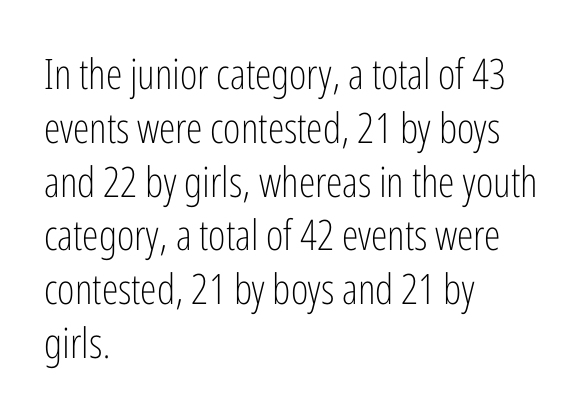
Font category for this specimen: sans-serif. Is this a fixed-width face? No — the glyphs have proportional, varying widths. Inter-character spacing is left at the font's built-in metrics. The axis of the letterforms is exactly vertical. Normally led — the rows are evenly, conventionally spaced. Stem width sits at or under what a default text font uses.
